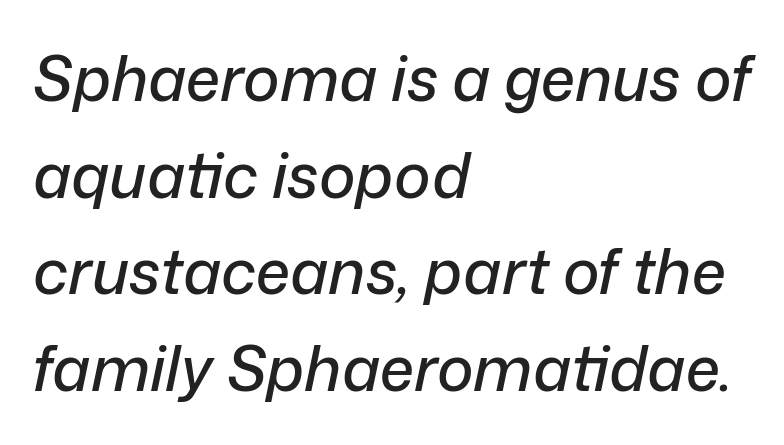
The setting favours the left margin, as ordinary paragraphs usually do. This sample keeps an unexceptional amount of space between lines. The text carries the slant typical of an italic or oblique font. The gap between lines stays unmarked.
